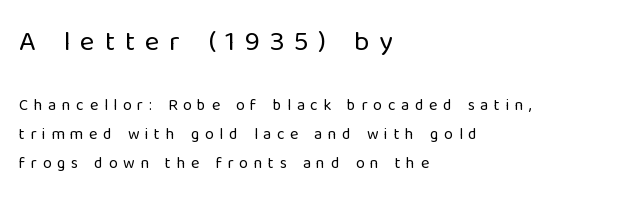
The passage shown is typeset with a sans-serif family. Each stroke keeps to a modest, everyday thickness or less. Reading down the block, your eye returns to a fixed left position each line. Here the first block reads like a headline and the second like body copy. Character widths vary here, with narrow letters taking less room than wide ones. You could only call the tracking loose — the letters float apart.
